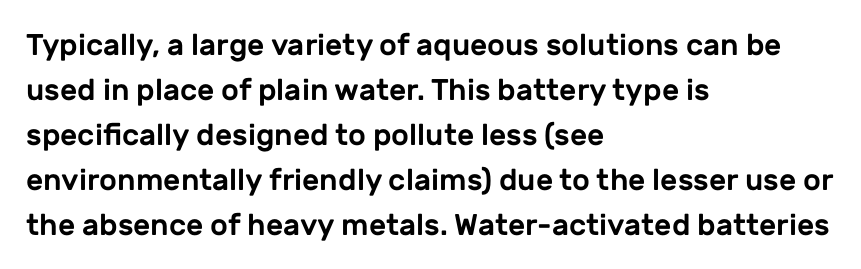
The image shows 30 px sans-serif type, upright; set left-aligned, normal line spacing (1.5x), normal letter spacing, not underlined; low stroke contrast and a medium x-height.
